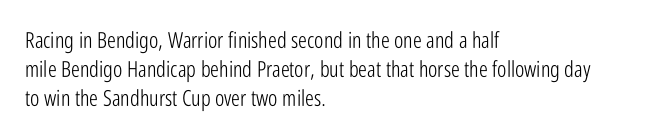
The image shows 22 px text type, upright; set left-aligned, normal line spacing (1.32x), normal letter spacing, not underlined.
